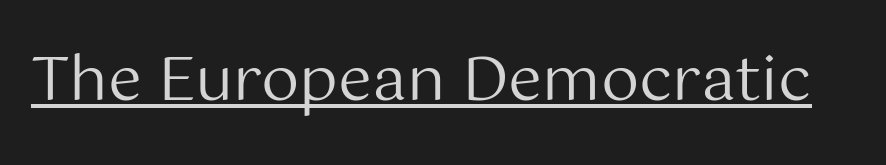
{"serif": "no", "italic": "no", "bold": "no", "weight": "regular", "width": "normal", "stroke_contrast": "medium", "x_height": "medium", "monospaced": "no", "underline": "yes", "letter_spacing": "normal", "letter_spacing_em": 0.0, "glyph_px": 61}
